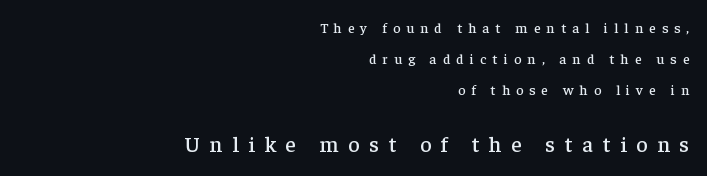
The image shows 22 px text type, upright; set right-aligned, loose line spacing (2.23x), unusually wide letter spacing (+0.44 em), not underlined; the second (bottom) block is 1.57x larger.
